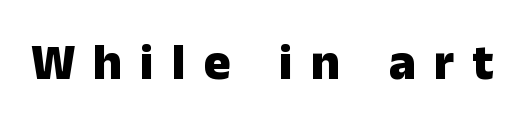
{"serif": "no", "italic": "no", "bold": "yes", "weight": "heavy", "width": "normal", "stroke_contrast": "low", "x_height": "medium", "monospaced": "no", "underline": "no", "letter_spacing": "wide", "letter_spacing_em": 0.35, "glyph_px": 51}
